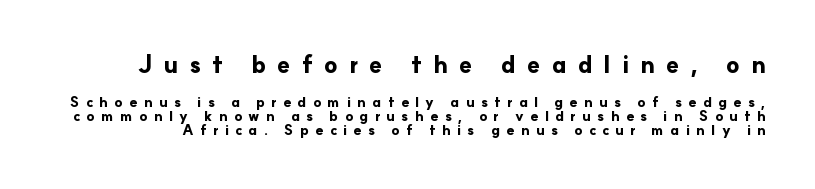
Q: Is the text bold? A: Yes.
Q: Is the text italic (slanted)? A: No, it is upright.
Q: Is the text underlined? A: No.
Q: Is the spacing between letters normal or unusually wide? A: Unusually wide.
Q: Is the spacing between lines tight, normal or loose? A: Tight.
Q: Which block of text is set in a larger size, the first (top) or the second (bottom)? A: The first (top) one.
